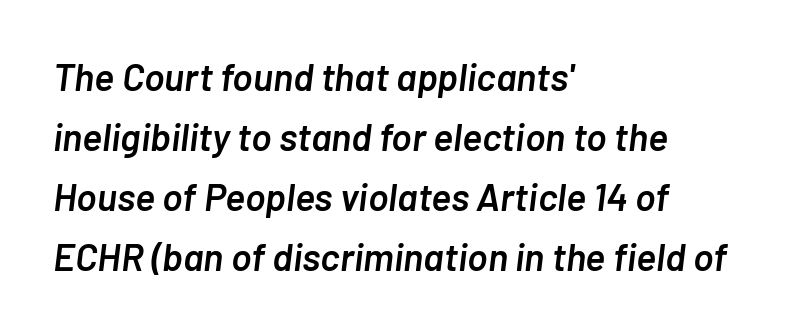
Reading down the column, the eye jumps a familiar distance to each next line. This sample has the flowing, uneven cadence of proportional lettering. Descenders are the only things crossing below the line. Stems and bowls a touch heavier than normal — semibold. Words appear dense and cohesive because spacing is normal.
